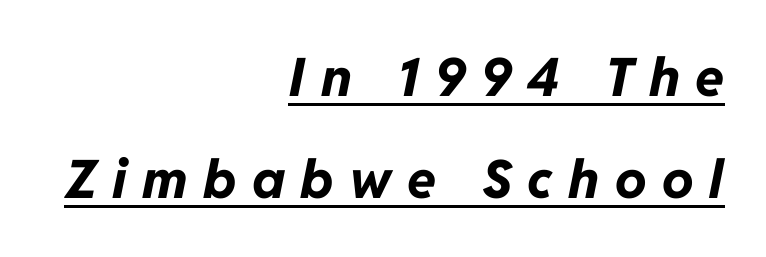
{"italic": "yes", "lean": "right", "slant_degrees": 11, "bold": "yes", "weight": "bold", "width": "normal", "stroke_contrast": "low", "x_height": "medium", "monospaced": "no", "underline": "yes", "align": "right", "line_spacing": "loose", "line_spacing_ratio": 1.93, "letter_spacing": "wide", "letter_spacing_em": 0.29, "glyph_px": 53}
